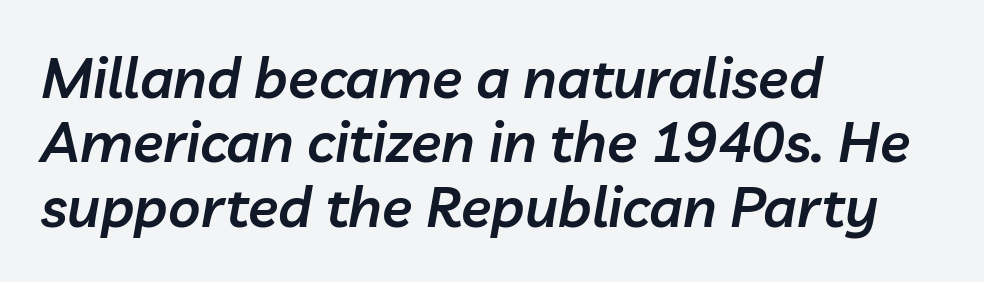
Q: Is the text bold? A: Semi-bold.
Q: Is the text italic (slanted)? A: Yes, it leans right by about 10 degrees.
Q: Is the text underlined? A: No.
Q: How is the paragraph aligned? A: Left-aligned.
Q: Is the spacing between letters normal or unusually wide? A: Normal.
Q: Is the spacing between lines tight, normal or loose? A: Tight.
Q: Width (condensed, normal, or wide)? A: Normal.
Q: Stroke contrast? A: Low.
Q: x-height? A: Medium.
Q: Monospaced? A: No.
